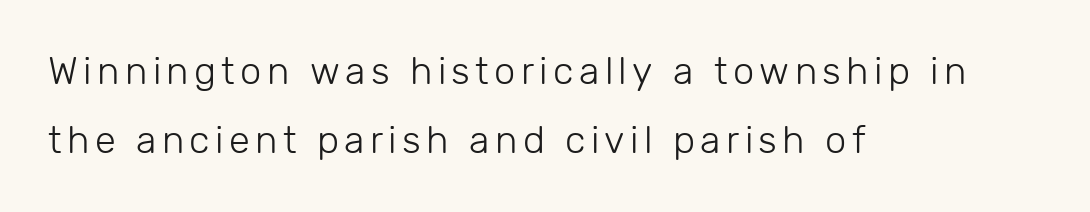
{"serif": "no", "italic": "no", "bold": "no", "weight": "light", "width": "normal", "stroke_contrast": "low", "x_height": "medium", "monospaced": "no", "underline": "no", "align": "left", "line_spacing_ratio": 1.82, "glyph_px": 38}
